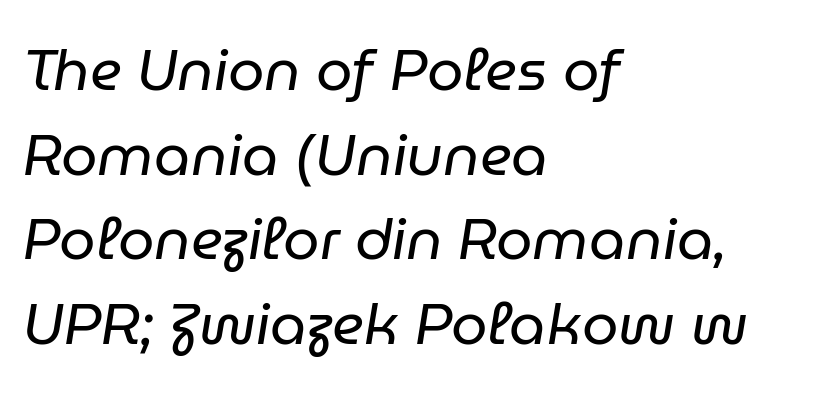
The horizontal fit of the characters is conventional and even. Compared with ordinary roman type, these characters are visibly tilted. Baseline-to-baseline distance is the conventional proportion of letter height. Anything drawn beneath the words? Only blank space. Is the type heavy? It reads as light-to-regular instead.
